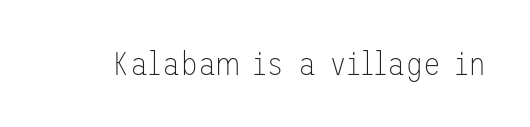
The image shows 33 px thin sans-serif type, upright; set normal letter spacing, not underlined; low stroke contrast and a medium x-height.
